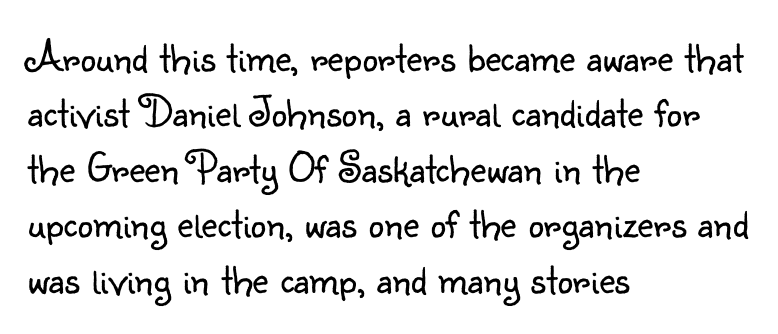
{"serif": "no", "italic": "no", "bold": "no", "weight": "light", "width": "normal", "stroke_contrast": "low", "x_height": "small", "monospaced": "no", "underline": "no", "align": "left", "line_spacing": "normal", "line_spacing_ratio": 1.26, "letter_spacing": "normal", "letter_spacing_em": 0.0, "glyph_px": 44}
